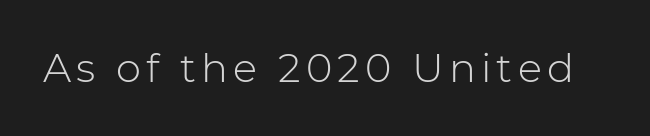
Q: Is the text bold? A: No.
Q: Is the text italic (slanted)? A: No, it is upright.
Q: Is the typeface a serif or a sans-serif typeface? A: Sans-serif.
Q: Is the text underlined? A: No.
Q: Width (condensed, normal, or wide)? A: Normal.
Q: Stroke contrast? A: Low.
Q: x-height? A: Medium.
Q: Monospaced? A: No.
